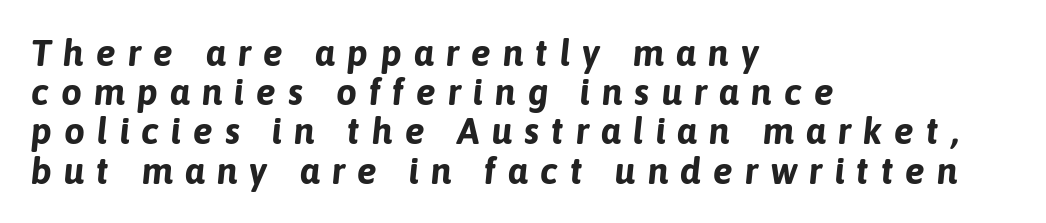
The image shows 37 px bold type, italic (leaning right); set left-aligned, tight line spacing (1.06x), unusually wide letter spacing (+0.32 em), not underlined; low stroke contrast and a medium x-height.
